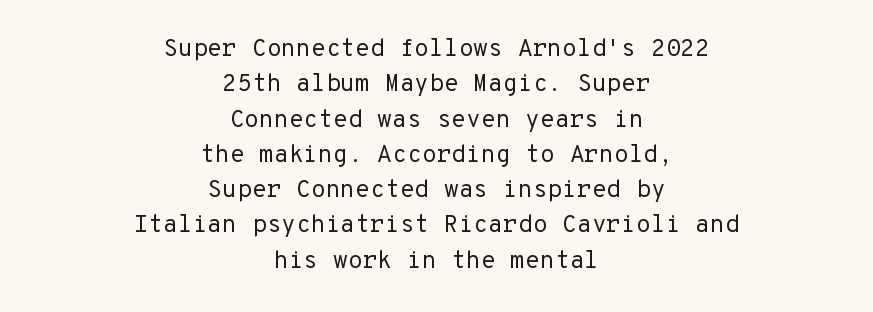
The image shows 24 px text type, upright; set centered, normal line spacing (1.47x), normal letter spacing, not underlined.
